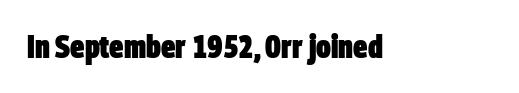
Is the type bold? Yes — the strokes are clearly thick and heavy. Underline: absent. The letters advance in unequal steps, a hallmark of proportional type. The passage shown has conventional tracking throughout. Unlike a traditional serif, this face leaves its strokes unadorned.
